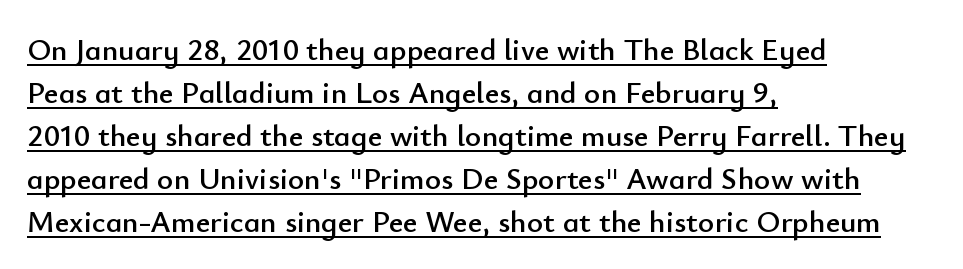
The image shows 31 px sans-serif type, upright; set left-aligned, normal line spacing (1.39x), normal letter spacing, underlined; low stroke contrast and a small x-height.
